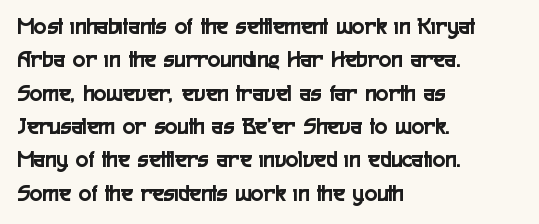
{"italic": "no", "underline": "no", "align": "left", "line_spacing": "normal", "line_spacing_ratio": 1.39, "letter_spacing": "normal", "letter_spacing_em": 0.0, "glyph_px": 24}
